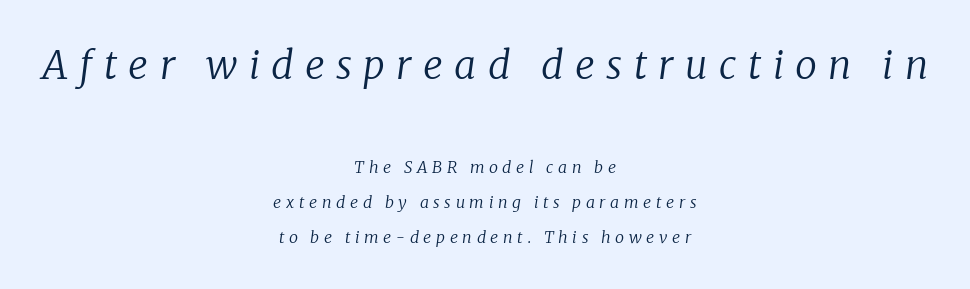
Q: Is the text bold? A: No.
Q: Is the text italic (slanted)? A: Yes, it leans right by about 8 degrees.
Q: Is the typeface a serif or a sans-serif typeface? A: Serif.
Q: Is the text underlined? A: No.
Q: How is the paragraph aligned? A: Centered.
Q: Is the spacing between letters normal or unusually wide? A: Unusually wide.
Q: Is the spacing between lines tight, normal or loose? A: Loose.
Q: Which block of text is set in a larger size, the first (top) or the second (bottom)? A: The first (top) one.
Q: Width (condensed, normal, or wide)? A: Normal.
Q: Stroke contrast? A: Low.
Q: x-height? A: Medium.
Q: Monospaced? A: No.
